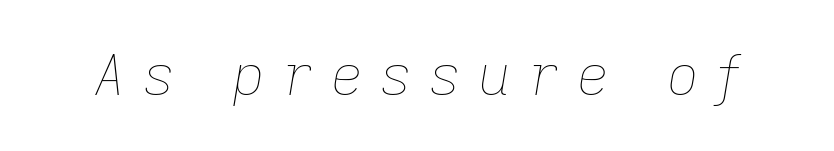
The image shows 56 px thin type, italic (leaning right); set unusually wide letter spacing (+0.3 em), not underlined; low stroke contrast and a medium x-height.
